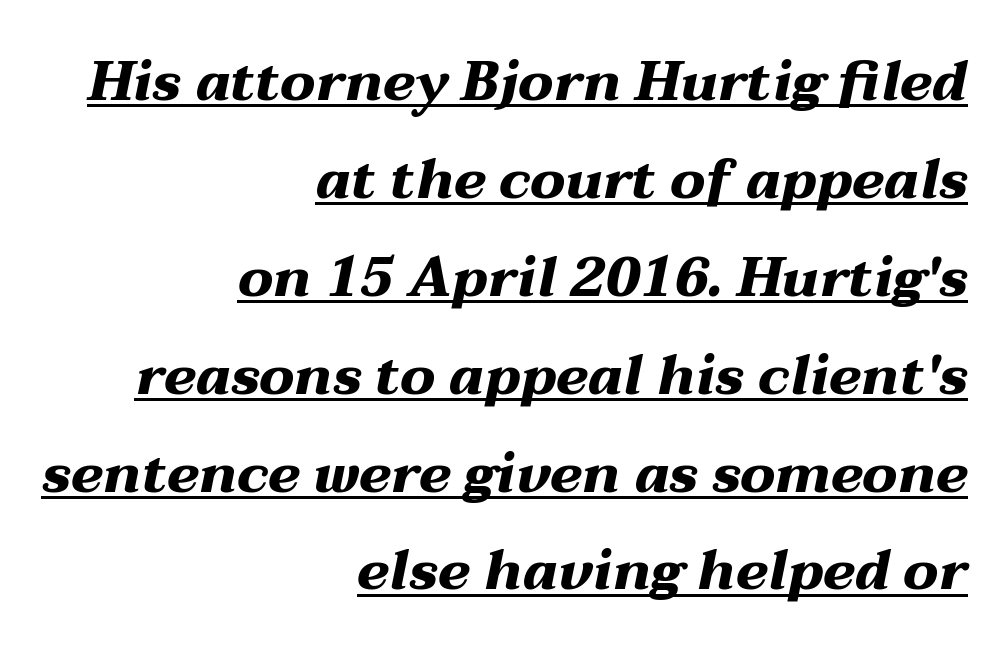
The passage shown leans; its letterforms are oblique. Character widths vary here, with narrow letters taking less room than wide ones. You'd pick this weight for a headline — it's a proper bold. The lettering is marked with a stroke running underneath it. Each word holds together tightly as a unit, with standard inter-letter gaps.
